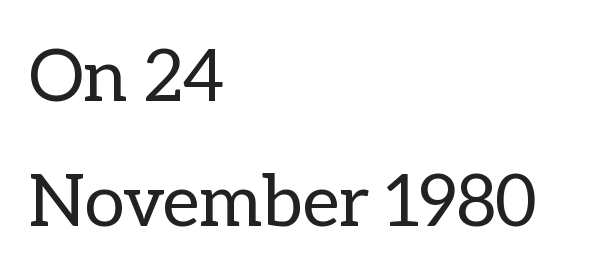
Q: Is the text bold? A: No.
Q: Is the text italic (slanted)? A: No, it is upright.
Q: Is the text underlined? A: No.
Q: How is the paragraph aligned? A: Left-aligned.
Q: Is the spacing between letters normal or unusually wide? A: Normal.
Q: Width (condensed, normal, or wide)? A: Normal.
Q: Stroke contrast? A: Low.
Q: x-height? A: Medium.
Q: Monospaced? A: No.
